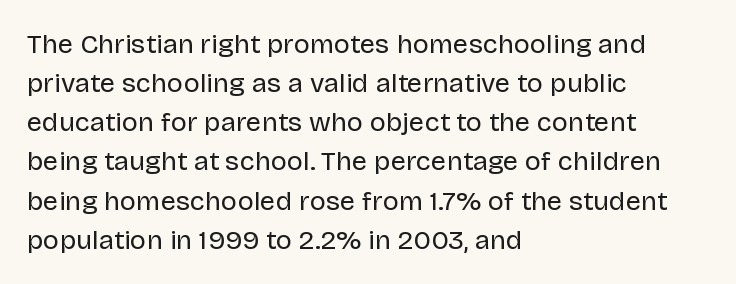
The image shows 27 px text type, upright; set left-aligned, normal line spacing (1.45x), normal letter spacing, not underlined.
